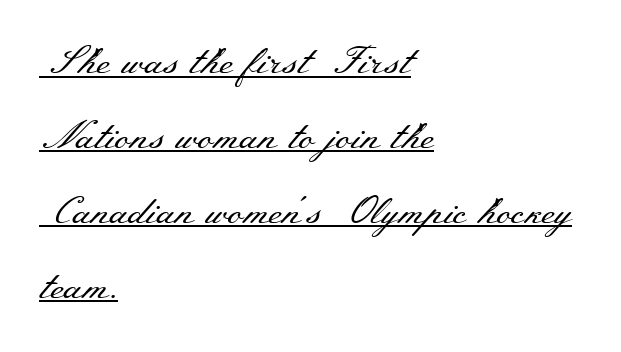
The image shows 38 px regular-weight, wide serif type; set left-aligned, loose line spacing (1.97x), normal letter spacing, underlined; medium stroke contrast and a small x-height.
